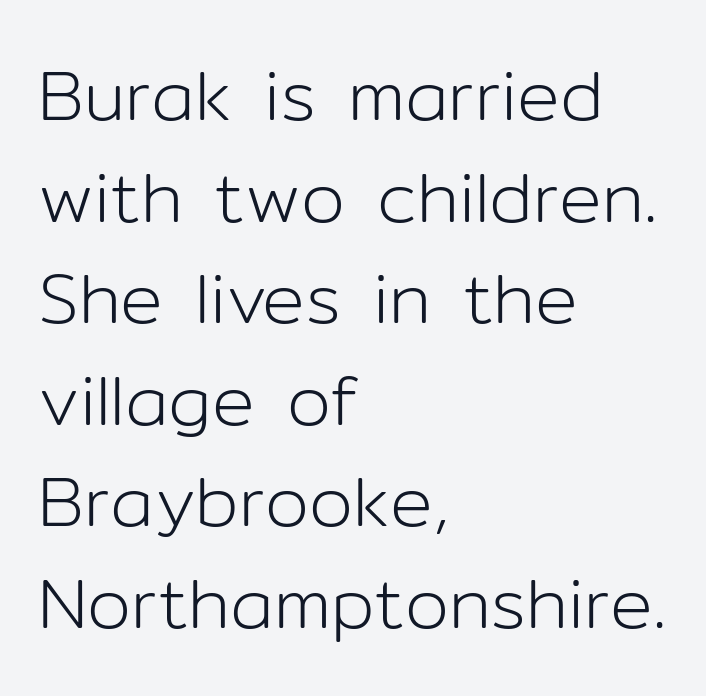
{"serif": "no", "italic": "no", "bold": "no", "weight": "light", "width": "normal", "stroke_contrast": "low", "x_height": "medium", "monospaced": "no", "underline": "no", "align": "left", "line_spacing": "normal", "line_spacing_ratio": 1.43, "letter_spacing": "normal", "letter_spacing_em": 0.0, "glyph_px": 71}
